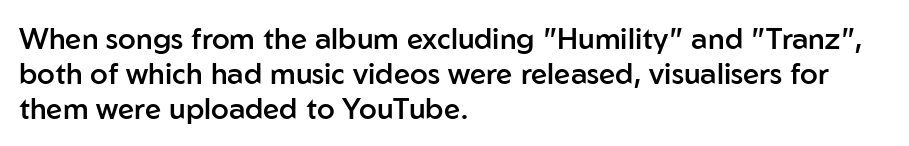
In terms of letterspacing, this is plain default setting. Looks like regular typesetting: each glyph gets only the width it needs. This sample uses a sans-serif face. The specimen reads as upright at a glance. Typeset ragged right — the left edge is the straight one. Type without underlining.
